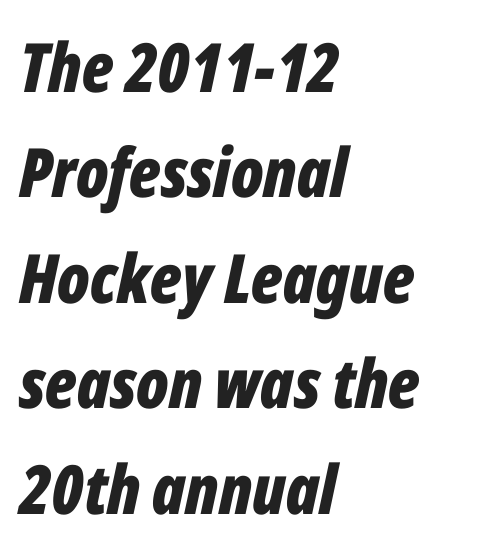
A typesetter would call this proportional, since set widths differ per character. Where is the straight margin? On the left. Chunky letters — that's bold for sure. Nobody touched the tracking dial on this one. Type without underlining. Quick note: interline space is typical.
